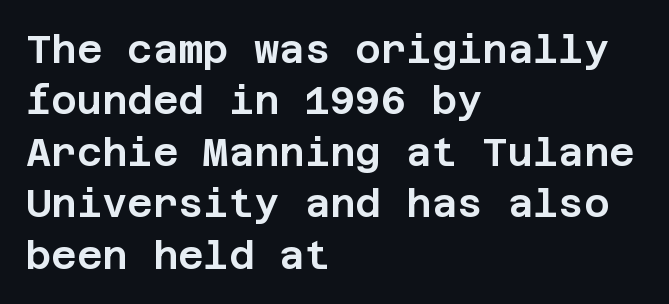
No extra tracking has been applied to these lines. Students, observe: this is what conventionally led text looks like. The strip under each line holds only bare page. Check where the strokes stop: nothing finishes them off — pure sans.
